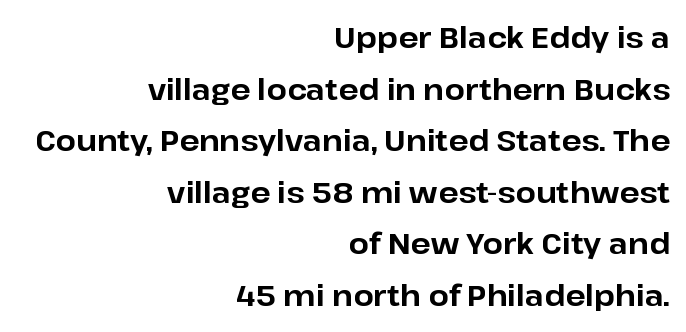
Q: Is the text bold? A: Yes.
Q: Is the text italic (slanted)? A: No, it is upright.
Q: Is the typeface a serif or a sans-serif typeface? A: Sans-serif.
Q: Is the text underlined? A: No.
Q: How is the paragraph aligned? A: Right-aligned.
Q: Is the spacing between letters normal or unusually wide? A: Normal.
Q: Width (condensed, normal, or wide)? A: Normal.
Q: Stroke contrast? A: Low.
Q: x-height? A: Medium.
Q: Monospaced? A: No.
